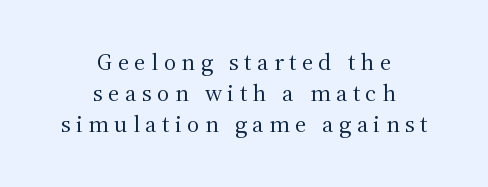
Students, observe: this is what conventionally led text looks like. Is this a heavy cut? Hardly; it is regular or lighter. Just letters on the line, the space beneath them empty. Compared with a flush-left layout, this one balances lines on the center instead.
